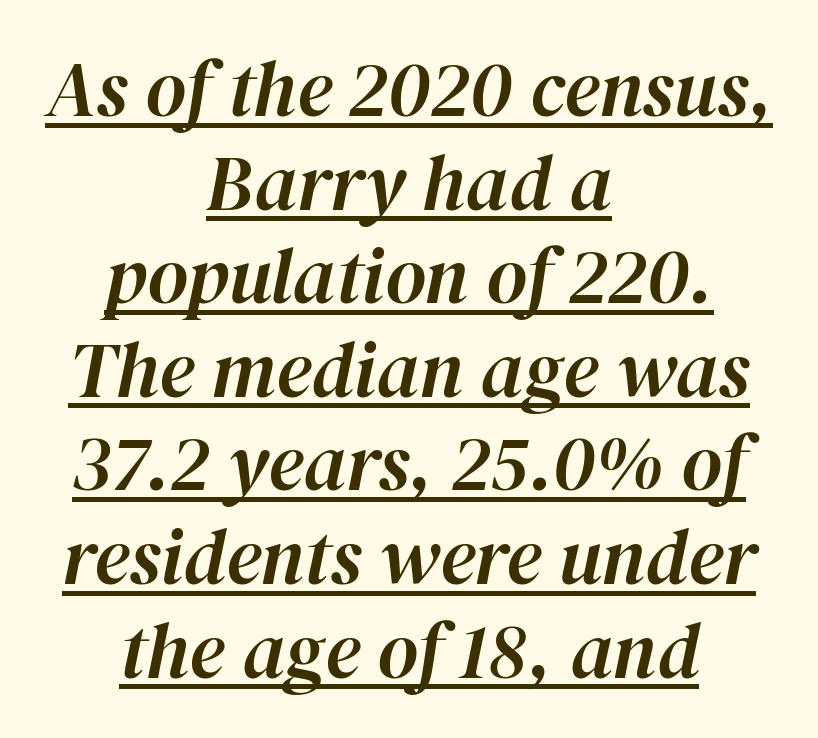
The image shows 78 px text type, italic (leaning right); set centered, line spacing 1.2x, normal letter spacing, underlined; high stroke contrast and a medium x-height.
